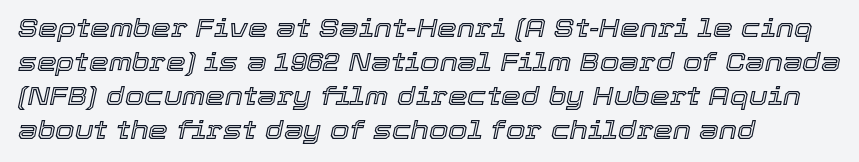
{"italic": "yes", "lean": "right", "slant_degrees": 12, "underline": "no", "align": "left", "line_spacing": "normal", "line_spacing_ratio": 1.36, "letter_spacing": "normal", "letter_spacing_em": 0.0, "glyph_px": 25}
